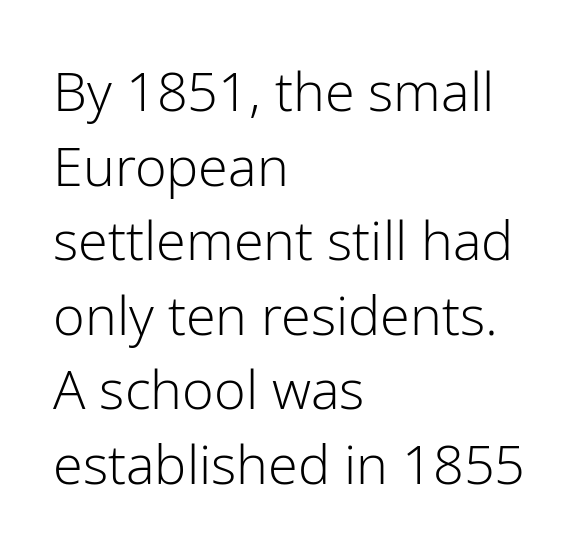
Q: Is the text bold? A: No.
Q: Is the text italic (slanted)? A: No, it is upright.
Q: Is the typeface a serif or a sans-serif typeface? A: Sans-serif.
Q: Is the text underlined? A: No.
Q: How is the paragraph aligned? A: Left-aligned.
Q: Is the spacing between letters normal or unusually wide? A: Normal.
Q: Is the spacing between lines tight, normal or loose? A: Normal.
Q: Width (condensed, normal, or wide)? A: Normal.
Q: Stroke contrast? A: Low.
Q: x-height? A: Medium.
Q: Monospaced? A: No.
